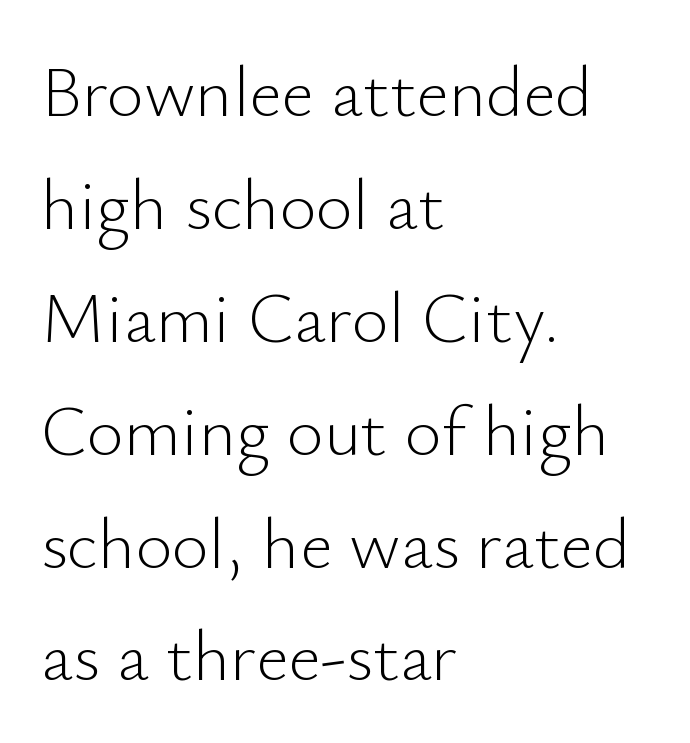
Q: Is the text bold? A: No.
Q: Is the text italic (slanted)? A: No, it is upright.
Q: Is the typeface a serif or a sans-serif typeface? A: Sans-serif.
Q: Is the text underlined? A: No.
Q: How is the paragraph aligned? A: Left-aligned.
Q: Is the spacing between letters normal or unusually wide? A: Normal.
Q: Is the spacing between lines tight, normal or loose? A: Normal.
Q: Width (condensed, normal, or wide)? A: Normal.
Q: Stroke contrast? A: Low.
Q: x-height? A: Small.
Q: Monospaced? A: No.
